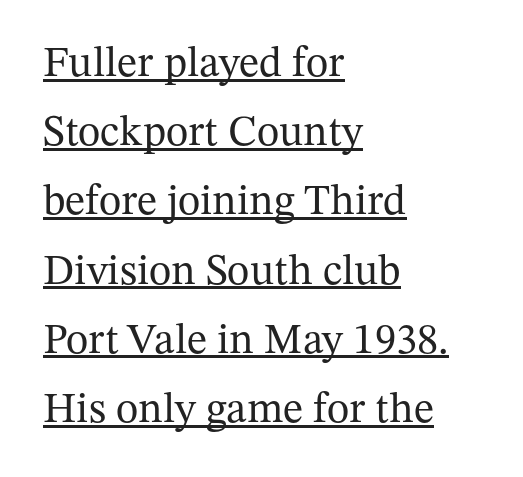
Observe the ordinary spacing: letters are neighbours, not strangers. Unbolded letterforms with no extra heft. Every character sits straight up, as roman type does. Think of a printed novel: that variable character pitch is what you see here. Is the block centered? No — it sits flush against the left margin. The typeface chosen for these lines features serifs.
